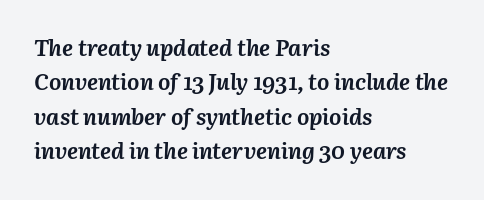
Q: Is the text bold? A: Yes.
Q: Is the text italic (slanted)? A: Yes, it leans right by about 3 degrees.
Q: Is the text underlined? A: No.
Q: How is the paragraph aligned? A: Left-aligned.
Q: Is the spacing between letters normal or unusually wide? A: Normal.
Q: Is the spacing between lines tight, normal or loose? A: Normal.
